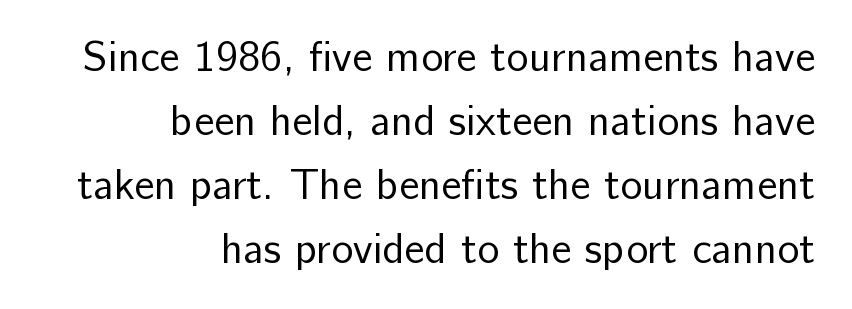
Q: Is the text bold? A: No.
Q: Is the text italic (slanted)? A: No, it is upright.
Q: Is the typeface a serif or a sans-serif typeface? A: Sans-serif.
Q: Is the text underlined? A: No.
Q: How is the paragraph aligned? A: Right-aligned.
Q: Is the spacing between letters normal or unusually wide? A: Normal.
Q: Is the spacing between lines tight, normal or loose? A: Normal.
Q: Width (condensed, normal, or wide)? A: Normal.
Q: Stroke contrast? A: Low.
Q: x-height? A: Medium.
Q: Monospaced? A: No.
